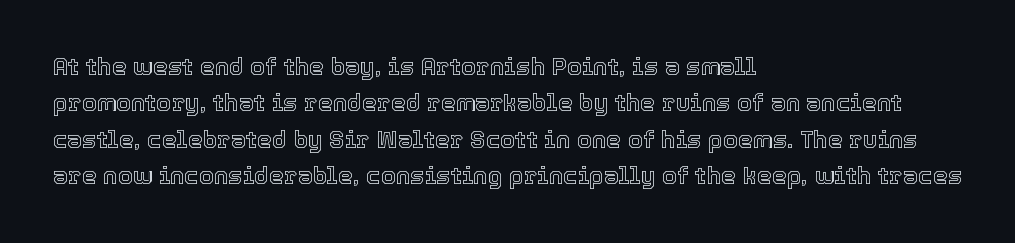
Q: Is the text italic (slanted)? A: No, it is upright.
Q: Is the text underlined? A: No.
Q: How is the paragraph aligned? A: Left-aligned.
Q: Is the spacing between letters normal or unusually wide? A: Normal.
Q: Is the spacing between lines tight, normal or loose? A: Normal.
